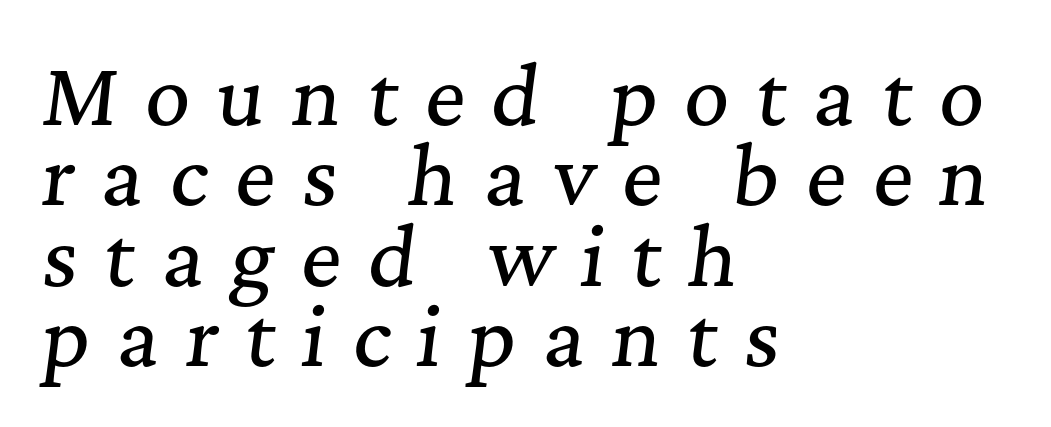
The image shows 78 px serif type, italic (leaning right); set left-aligned, tight line spacing (1.03x), unusually wide letter spacing (+0.34 em), not underlined; medium stroke contrast and a medium x-height.
